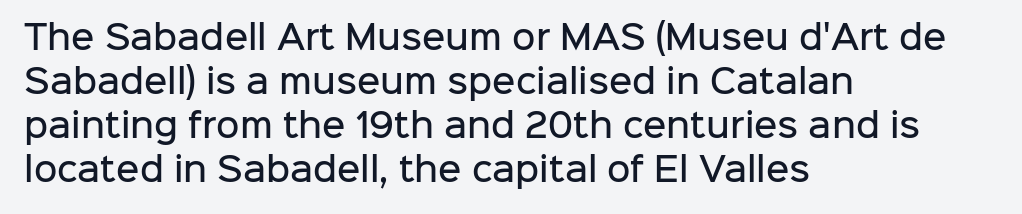
Q: Is the text bold? A: Semi-bold.
Q: Is the text italic (slanted)? A: No, it is upright.
Q: Is the typeface a serif or a sans-serif typeface? A: Sans-serif.
Q: Is the text underlined? A: No.
Q: How is the paragraph aligned? A: Left-aligned.
Q: Is the spacing between letters normal or unusually wide? A: Normal.
Q: Is the spacing between lines tight, normal or loose? A: Normal.
Q: Width (condensed, normal, or wide)? A: Normal.
Q: Stroke contrast? A: Low.
Q: x-height? A: Medium.
Q: Monospaced? A: No.
